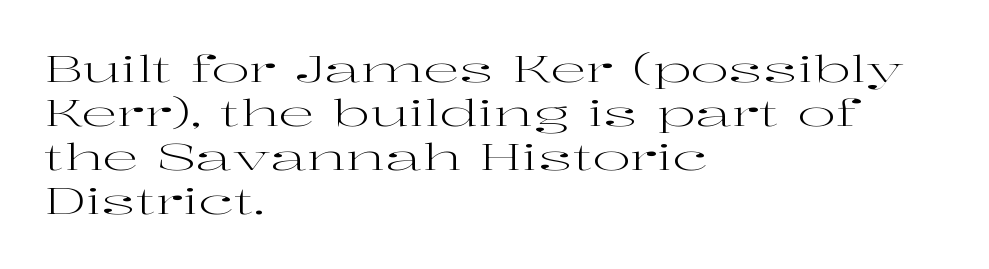
Q: Is the text bold? A: No.
Q: Is the text italic (slanted)? A: No, it is upright.
Q: Is the typeface a serif or a sans-serif typeface? A: Serif.
Q: Is the text underlined? A: No.
Q: How is the paragraph aligned? A: Left-aligned.
Q: Is the spacing between letters normal or unusually wide? A: Normal.
Q: Width (condensed, normal, or wide)? A: Wide.
Q: Stroke contrast? A: High.
Q: x-height? A: Medium.
Q: Monospaced? A: No.
